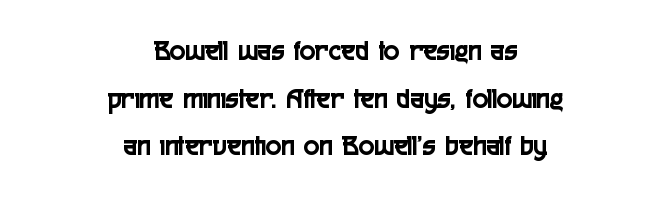
{"serif": "no", "italic": "no", "width": "condensed", "x_height": "medium", "monospaced": "no", "underline": "no", "align": "center", "line_spacing": "normal", "line_spacing_ratio": 1.64, "letter_spacing": "normal", "letter_spacing_em": 0.0, "glyph_px": 29}
